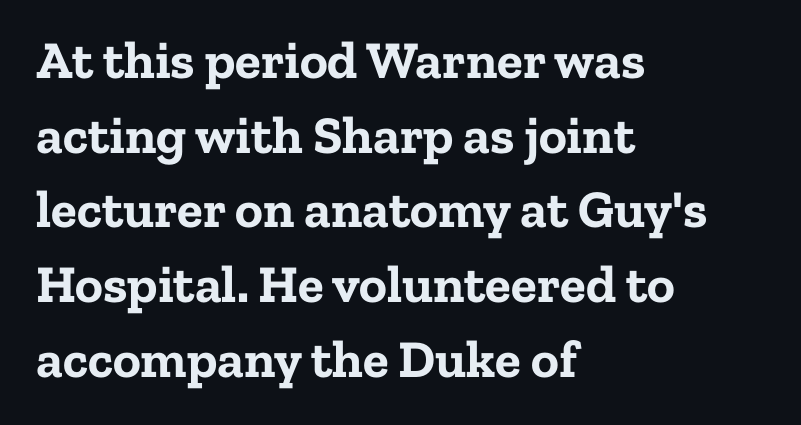
Q: Is the text bold? A: Yes.
Q: Is the text italic (slanted)? A: No, it is upright.
Q: Is the typeface a serif or a sans-serif typeface? A: Serif.
Q: Is the text underlined? A: No.
Q: How is the paragraph aligned? A: Left-aligned.
Q: Is the spacing between letters normal or unusually wide? A: Normal.
Q: Is the spacing between lines tight, normal or loose? A: Normal.
Q: Width (condensed, normal, or wide)? A: Normal.
Q: Stroke contrast? A: Low.
Q: x-height? A: Medium.
Q: Monospaced? A: No.
